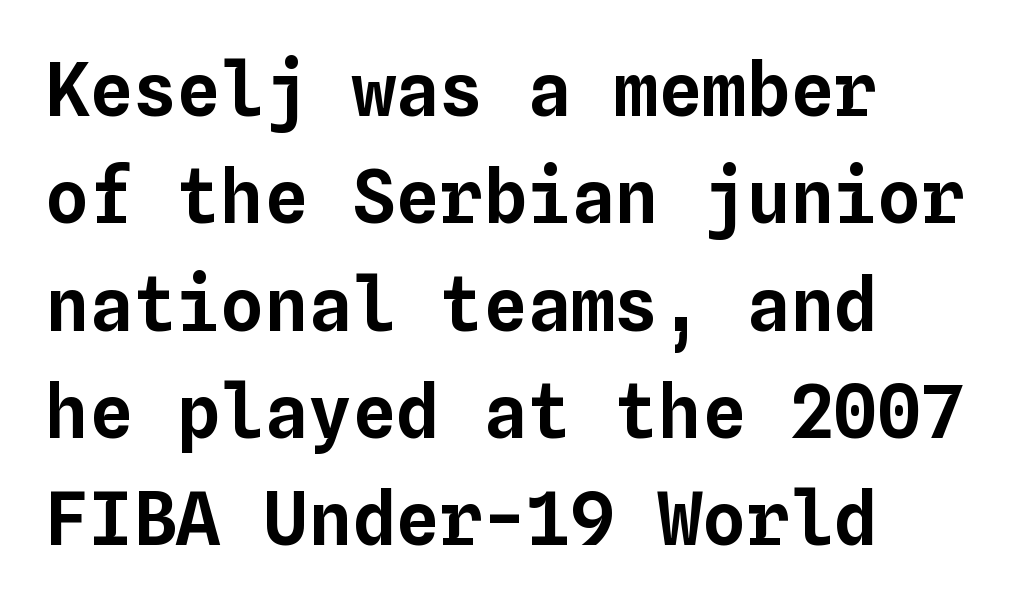
The image shows 73 px text type, upright, monospaced; set left-aligned, normal line spacing (1.47x), normal letter spacing, not underlined; low stroke contrast and a medium x-height.
